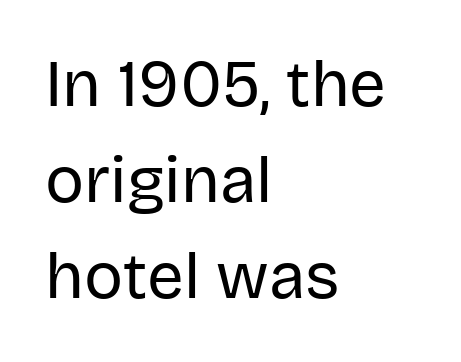
Q: Is the text bold? A: No.
Q: Is the text italic (slanted)? A: No, it is upright.
Q: Is the typeface a serif or a sans-serif typeface? A: Sans-serif.
Q: Is the text underlined? A: No.
Q: How is the paragraph aligned? A: Left-aligned.
Q: Is the spacing between letters normal or unusually wide? A: Normal.
Q: Is the spacing between lines tight, normal or loose? A: Normal.
Q: Width (condensed, normal, or wide)? A: Normal.
Q: Stroke contrast? A: Low.
Q: x-height? A: Large.
Q: Monospaced? A: No.
